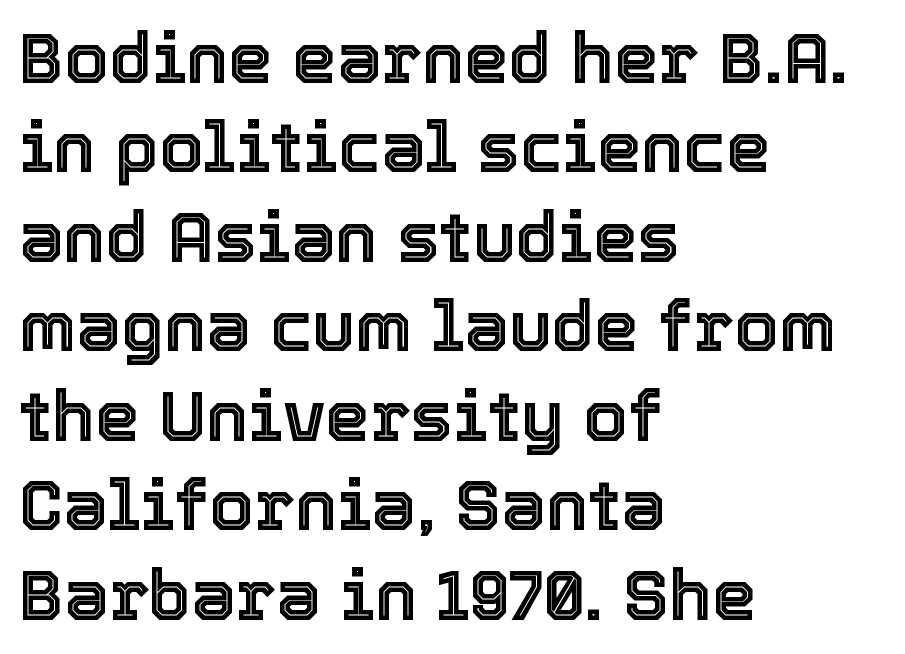
Characters follow at the spacing the type designer built in. Each row of text sits above clean, open space. Each line starts at the same left margin while the right side varies. These lines were composed using upright roman letters. The face used here is proportionally spaced, like ordinary book or web type. How would I describe the line gaps? Plain and ordinary.
